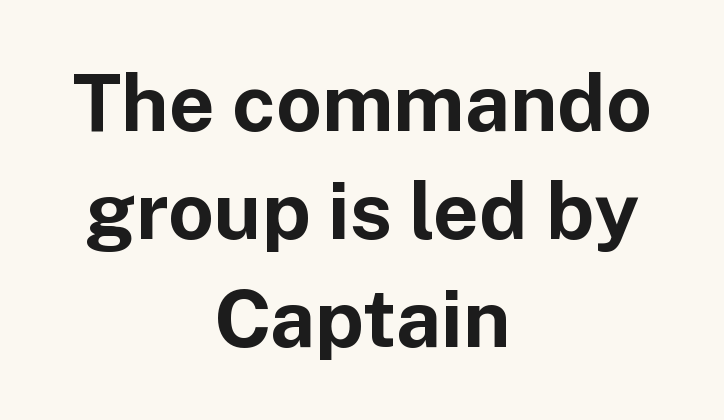
{"serif": "no", "italic": "no", "bold": "yes", "weight": "bold", "width": "normal", "stroke_contrast": "low", "x_height": "medium", "monospaced": "no", "underline": "no", "align": "center", "line_spacing": "normal", "line_spacing_ratio": 1.35, "letter_spacing": "normal", "letter_spacing_em": 0.0, "glyph_px": 80}
